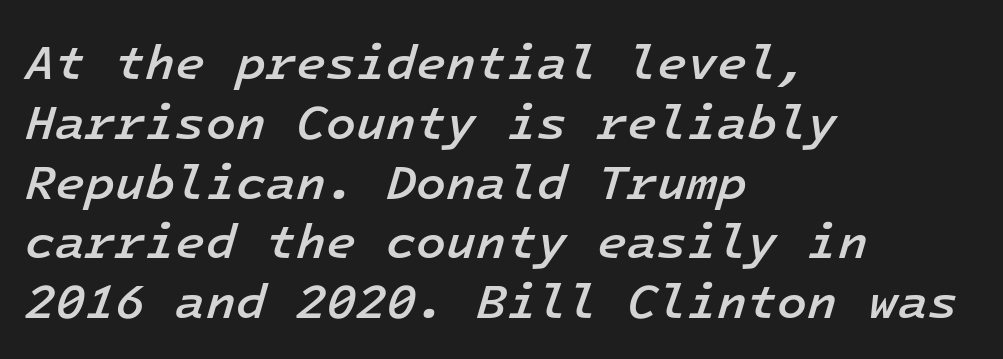
The image shows 49 px semibold type, italic (leaning right), monospaced; set left-aligned, line spacing 1.22x, normal letter spacing, not underlined; low stroke contrast and a medium x-height.
